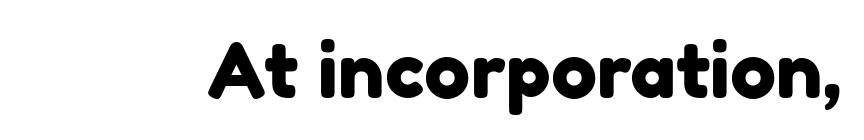
Q: Is the typeface a serif or a sans-serif typeface? A: Sans-serif.
Q: Is the text underlined? A: No.
Q: Is the spacing between letters normal or unusually wide? A: Normal.
Q: Width (condensed, normal, or wide)? A: Normal.
Q: Stroke contrast? A: Low.
Q: x-height? A: Medium.
Q: Monospaced? A: No.
